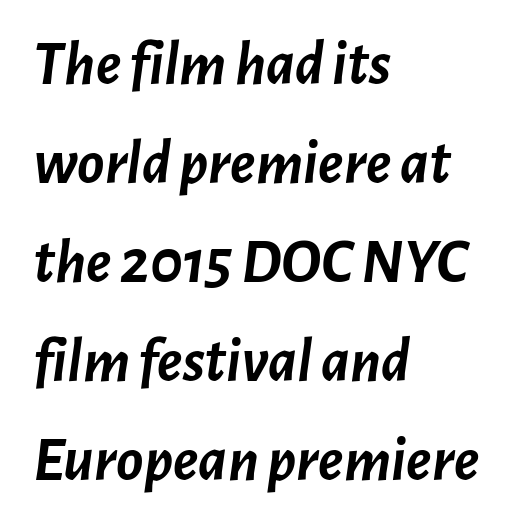
Look at the tracking — it's just the regular setting, nothing added. The face used here is proportionally spaced, like ordinary book or web type. Slanted lettering throughout. Reading down the column, the eye jumps a familiar distance to each next line.
